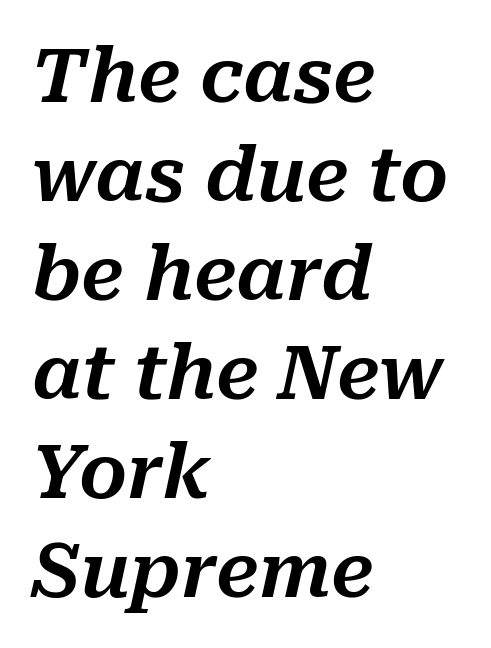
Q: Is the text italic (slanted)? A: Yes, it leans right by about 10 degrees.
Q: Is the text underlined? A: No.
Q: How is the paragraph aligned? A: Left-aligned.
Q: Is the spacing between letters normal or unusually wide? A: Normal.
Q: Is the spacing between lines tight, normal or loose? A: Normal.
Q: Width (condensed, normal, or wide)? A: Normal.
Q: Stroke contrast? A: Medium.
Q: x-height? A: Medium.
Q: Monospaced? A: No.
